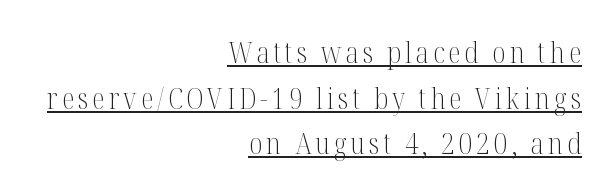
Q: Is the text bold? A: No.
Q: Is the text italic (slanted)? A: No, it is upright.
Q: Is the typeface a serif or a sans-serif typeface? A: Serif.
Q: Is the text underlined? A: Yes.
Q: How is the paragraph aligned? A: Right-aligned.
Q: Is the spacing between lines tight, normal or loose? A: Normal.
Q: Width (condensed, normal, or wide)? A: Condensed.
Q: Stroke contrast? A: Medium.
Q: x-height? A: Medium.
Q: Monospaced? A: No.
